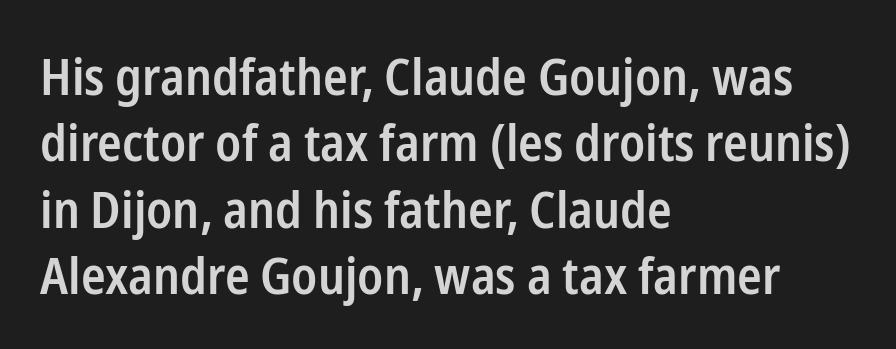
Q: Is the text bold? A: Semi-bold.
Q: Is the text italic (slanted)? A: No, it is upright.
Q: Is the typeface a serif or a sans-serif typeface? A: Sans-serif.
Q: Is the text underlined? A: No.
Q: How is the paragraph aligned? A: Left-aligned.
Q: Is the spacing between letters normal or unusually wide? A: Normal.
Q: Is the spacing between lines tight, normal or loose? A: Normal.
Q: Width (condensed, normal, or wide)? A: Condensed.
Q: Stroke contrast? A: Low.
Q: x-height? A: Medium.
Q: Monospaced? A: No.
